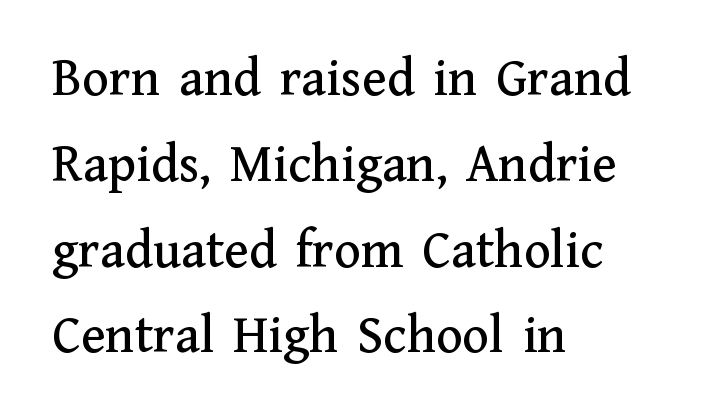
The image shows 55 px serif type, upright; set left-aligned, normal line spacing (1.56x), normal letter spacing, not underlined; medium stroke contrast and a medium x-height.
